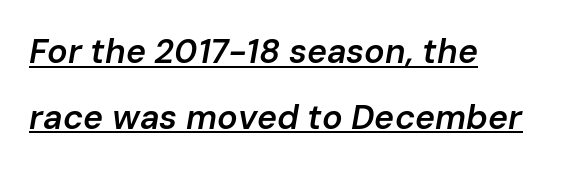
{"italic": "yes", "lean": "right", "slant_degrees": 10, "bold": "semi", "weight": "semibold", "width": "normal", "stroke_contrast": "low", "x_height": "medium", "monospaced": "no", "underline": "yes", "align": "left", "line_spacing": "loose", "line_spacing_ratio": 1.93, "letter_spacing": "normal", "letter_spacing_em": 0.0, "glyph_px": 34}
